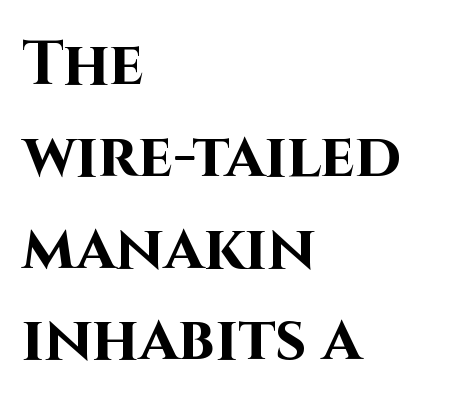
The image shows 62 px bold sans-serif type, upright; set left-aligned, normal line spacing (1.48x), normal letter spacing, not underlined; high stroke contrast and a large x-height.
